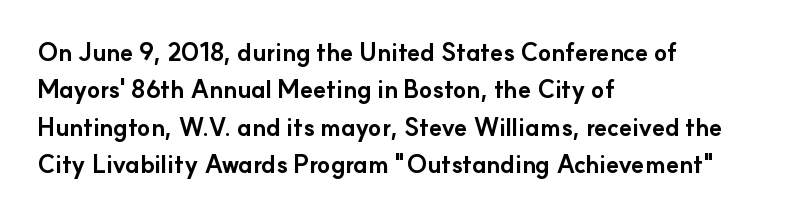
The image shows 24 px bold type, upright; set left-aligned, normal line spacing (1.56x), normal letter spacing, not underlined.
